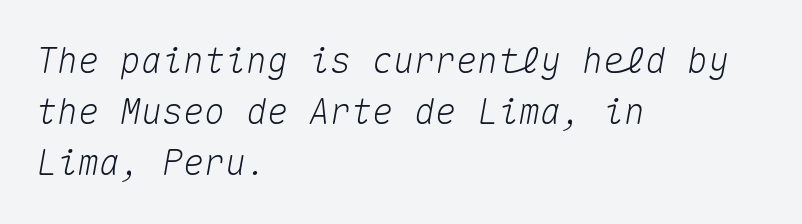
Observe the lean: these are italic letterforms. Short and long lines alike share a common starting point at left. The face used here is monospaced, like something from a code editor. Compared with typical paragraphs, the rows here are spaced about the same.
